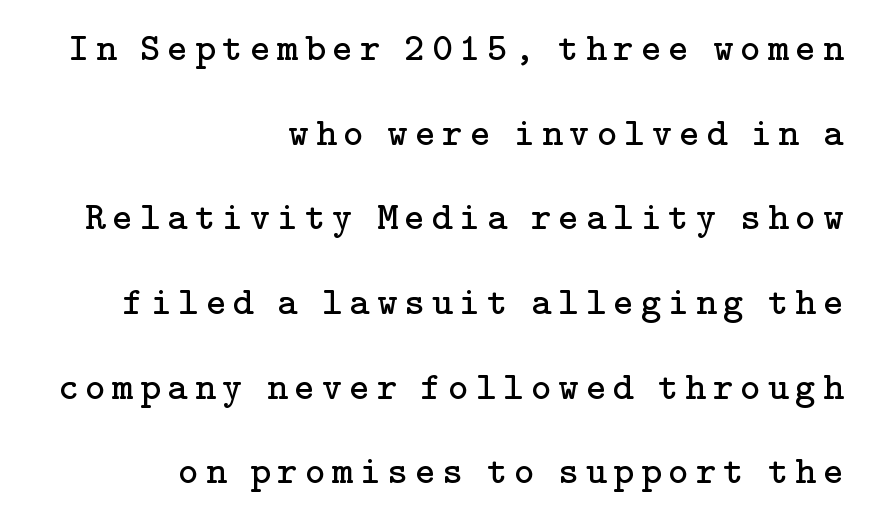
{"serif": "yes", "italic": "no", "bold": "no", "weight": "regular", "width": "normal", "stroke_contrast": "low", "x_height": "medium", "underline": "no", "align": "right", "line_spacing": "loose", "line_spacing_ratio": 2.17, "glyph_px": 39}
